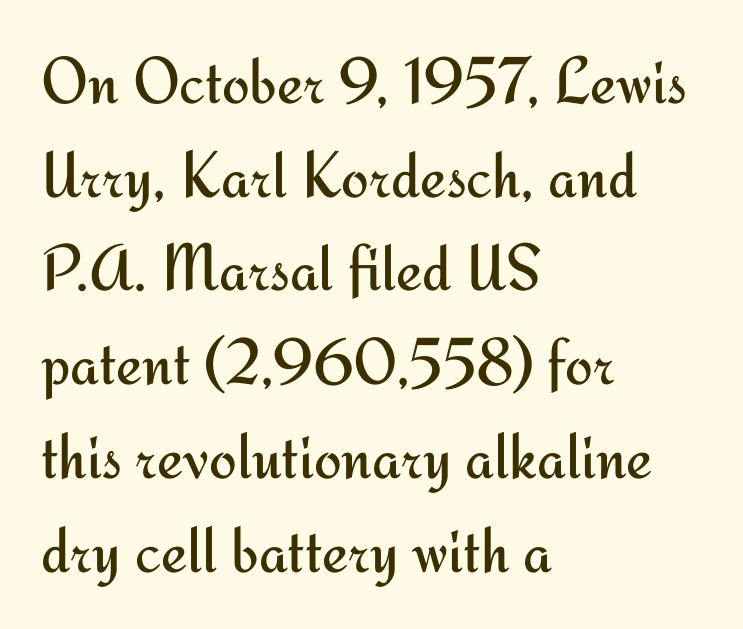
Q: Is the text bold? A: No.
Q: Is the text italic (slanted)? A: No, it is upright.
Q: Is the typeface a serif or a sans-serif typeface? A: Sans-serif.
Q: Is the text underlined? A: No.
Q: How is the paragraph aligned? A: Left-aligned.
Q: Is the spacing between letters normal or unusually wide? A: Normal.
Q: Is the spacing between lines tight, normal or loose? A: Normal.
Q: Width (condensed, normal, or wide)? A: Normal.
Q: Stroke contrast? A: Medium.
Q: x-height? A: Small.
Q: Monospaced? A: No.
